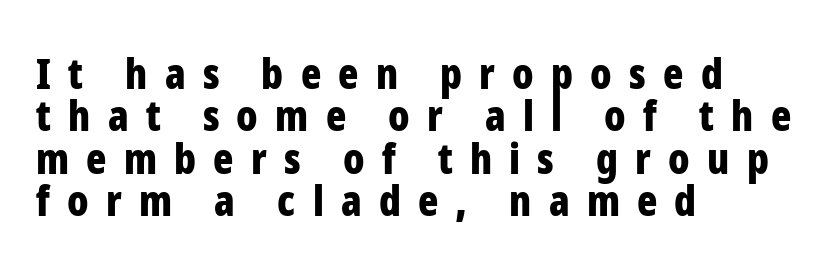
The image shows 42 px bold, condensed sans-serif type, upright; set left-aligned, tight line spacing (1.01x), unusually wide letter spacing (+0.41 em), not underlined; low stroke contrast and a medium x-height.
